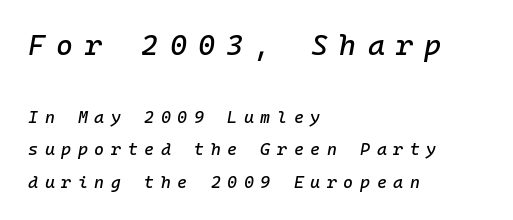
The image shows 29 px text type, italic (leaning right), monospaced; set left-aligned, loose line spacing (1.91x), unusually wide letter spacing (+0.39 em), not underlined; the first (top) block is 1.71x larger; low stroke contrast and a medium x-height.
